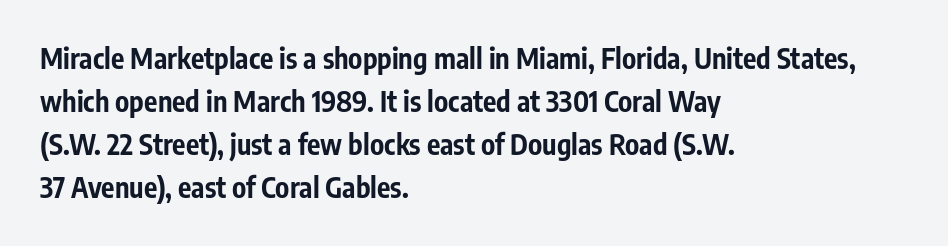
The rendering uses a bold face; every stroke is thick and dark. A typesetter would call this proportional, since set widths differ per character. Tracking value appears to be zero — textbook default spacing. Baseline-to-baseline distance is the conventional proportion of letter height. Look at the bottom of the vertical strokes: they stop flat, with no serifs. You can tell it's not italic because the verticals are truly vertical.
